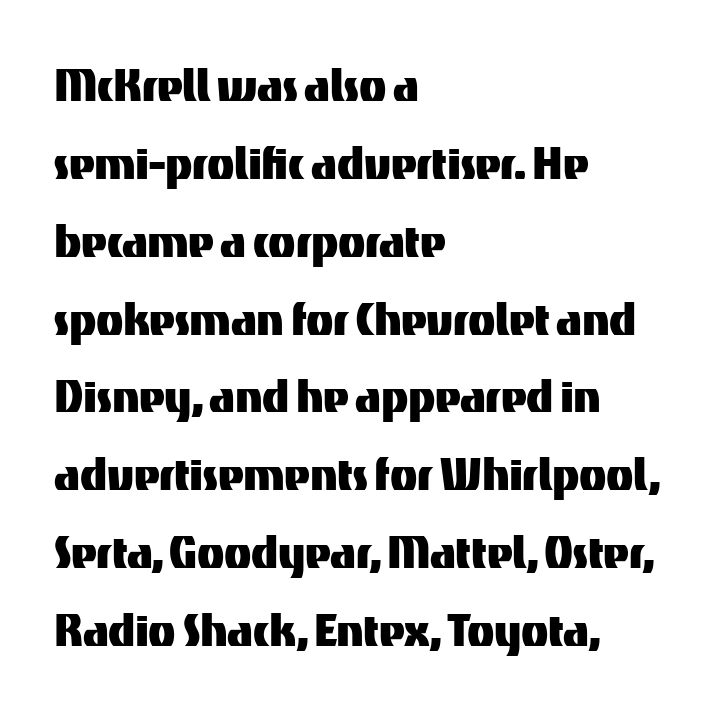
{"serif": "no", "italic": "no", "width": "normal", "stroke_contrast": "medium", "x_height": "medium", "monospaced": "no", "underline": "no", "align": "left", "line_spacing": "normal", "line_spacing_ratio": 1.39, "letter_spacing": "normal", "letter_spacing_em": 0.0, "glyph_px": 56}
